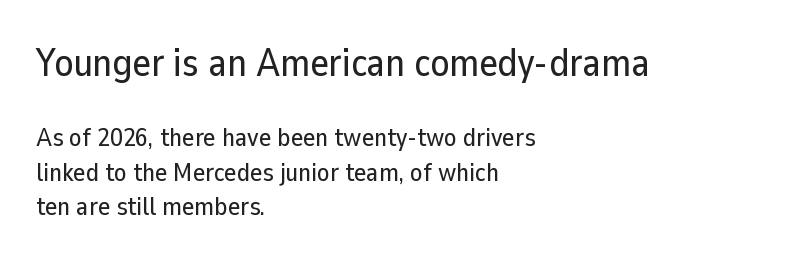
The image shows 39 px sans-serif type, upright; set left-aligned, normal line spacing (1.33x), normal letter spacing, not underlined; the first (top) block is 1.5x larger; low stroke contrast and a medium x-height.
